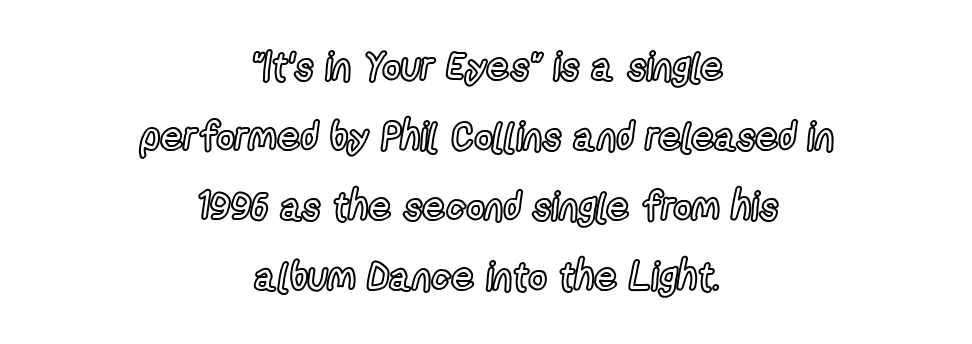
{"width": "condensed", "x_height": "medium", "monospaced": "no", "underline": "no", "align": "center", "line_spacing_ratio": 1.75, "letter_spacing": "normal", "letter_spacing_em": 0.0, "glyph_px": 40}
